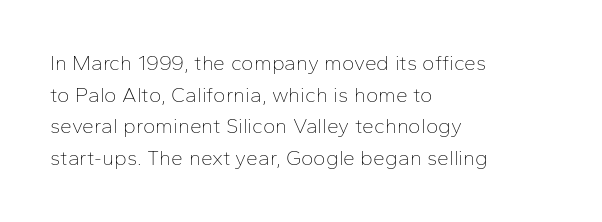
The image shows 21 px text type, upright; set left-aligned, normal line spacing (1.51x), normal letter spacing, not underlined.
